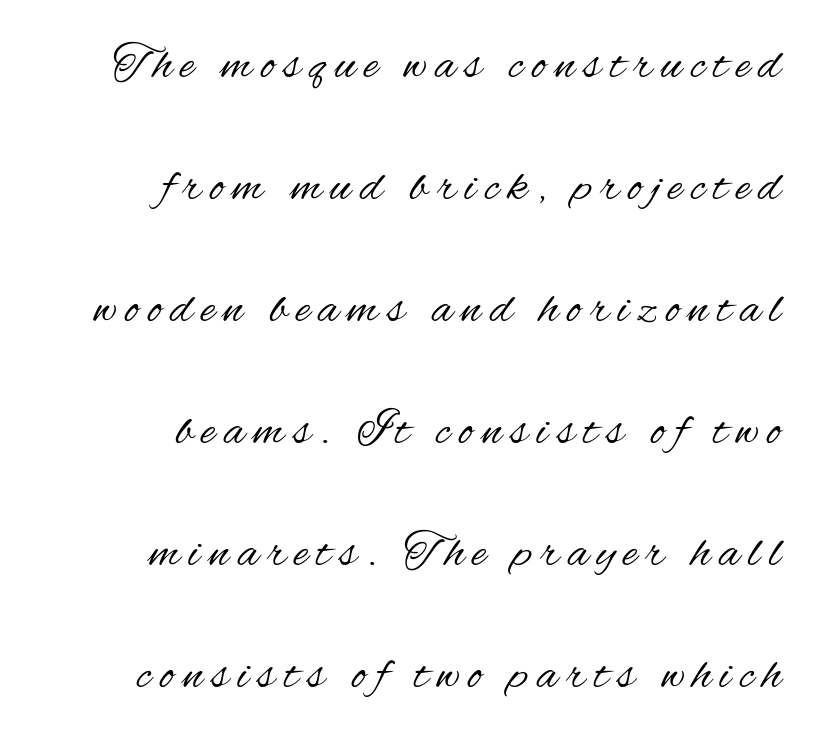
The image shows 49 px regular-weight, condensed sans-serif type; set right-aligned, loose line spacing (2.49x), not underlined; medium stroke contrast and a small x-height.
